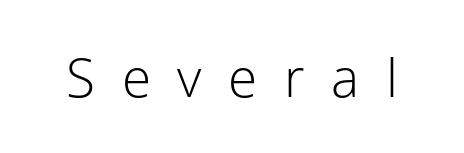
Q: Is the text bold? A: No.
Q: Is the text italic (slanted)? A: No, it is upright.
Q: Is the typeface a serif or a sans-serif typeface? A: Sans-serif.
Q: Is the text underlined? A: No.
Q: Is the spacing between letters normal or unusually wide? A: Unusually wide.
Q: Width (condensed, normal, or wide)? A: Normal.
Q: Stroke contrast? A: Low.
Q: x-height? A: Medium.
Q: Monospaced? A: No.
